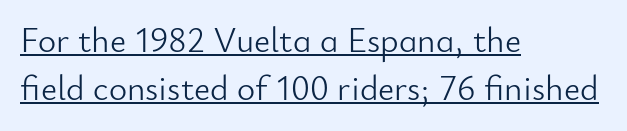
Somebody hit Ctrl+U on this one — the words are underlined. The face used here is proportionally spaced, like ordinary book or web type. Line beginnings align vertically; line endings do not. Is the letter spacing exaggerated? No — it looks like the ordinary default. The typeface has the unassuming heft of standard copy or less.
